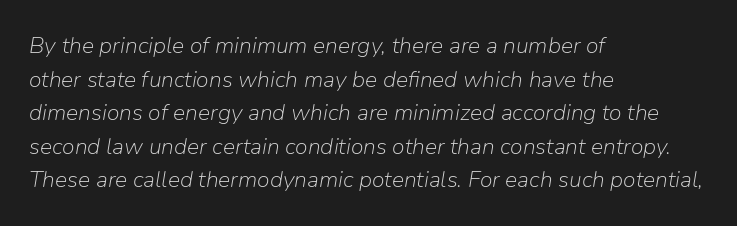
The image shows 23 px text type, italic (leaning right); set left-aligned, normal line spacing (1.46x), normal letter spacing, not underlined.
